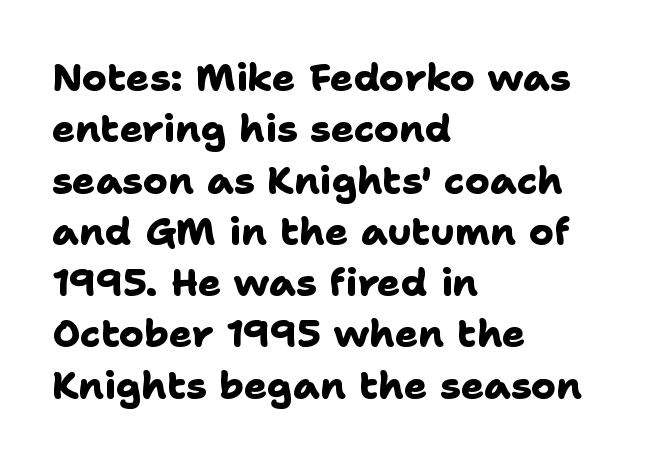
The image shows 38 px heavy sans-serif type; set left-aligned, normal line spacing (1.35x), normal letter spacing, not underlined; low stroke contrast and a medium x-height.
